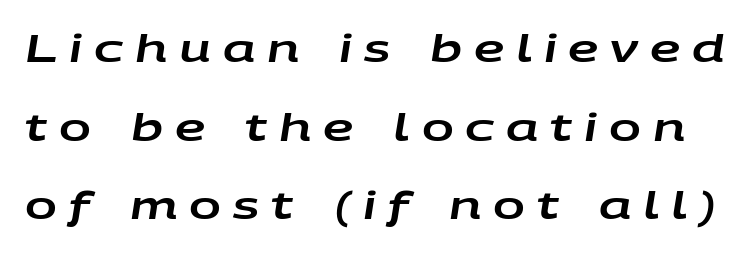
The image shows 38 px wide type, italic (leaning right); set loose line spacing (2.07x), unusually wide letter spacing (+0.31 em), not underlined; low stroke contrast and a large x-height.
